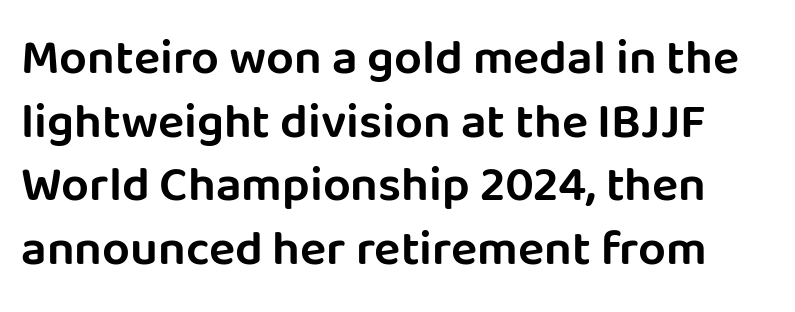
The image shows 49 px sans-serif type, upright; set normal line spacing (1.3x), normal letter spacing, not underlined; low stroke contrast and a large x-height.
